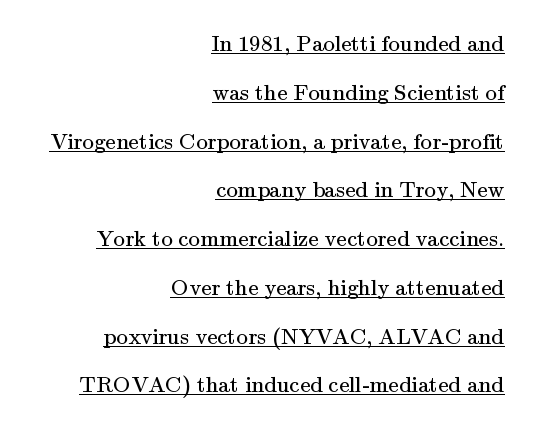
{"italic": "no", "bold": "no", "underline": "yes", "align": "right", "line_spacing": "loose", "line_spacing_ratio": 2.12, "letter_spacing": "normal", "letter_spacing_em": 0.0, "glyph_px": 23}
